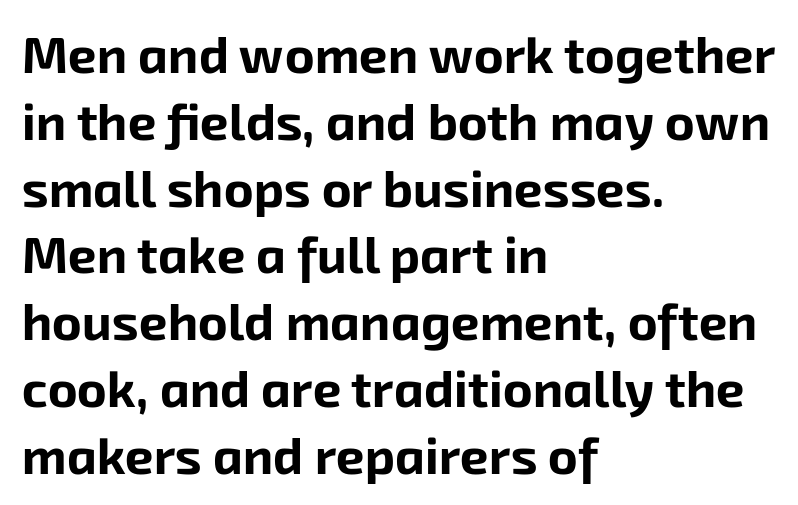
{"serif": "no", "bold": "yes", "weight": "bold", "width": "normal", "stroke_contrast": "low", "x_height": "medium", "monospaced": "no", "underline": "no", "align": "left", "line_spacing": "normal", "line_spacing_ratio": 1.31, "letter_spacing": "normal", "letter_spacing_em": 0.0, "glyph_px": 51}
